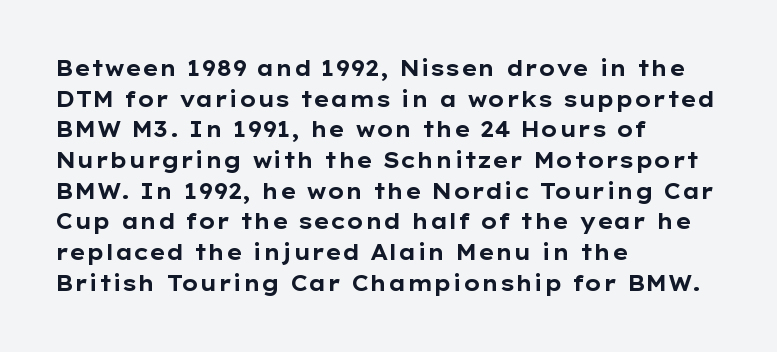
Q: Is the text bold? A: Yes.
Q: Is the text italic (slanted)? A: No, it is upright.
Q: Is the text underlined? A: No.
Q: How is the paragraph aligned? A: Left-aligned.
Q: Is the spacing between letters normal or unusually wide? A: Normal.
Q: Is the spacing between lines tight, normal or loose? A: Normal.
